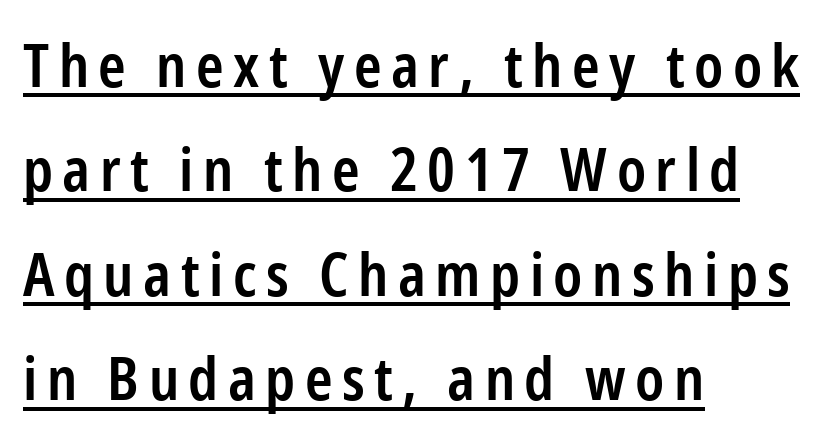
{"serif": "no", "italic": "no", "bold": "semi", "weight": "semibold", "width": "condensed", "stroke_contrast": "low", "x_height": "medium", "monospaced": "no", "underline": "yes", "align": "left", "line_spacing_ratio": 1.77, "glyph_px": 59}
